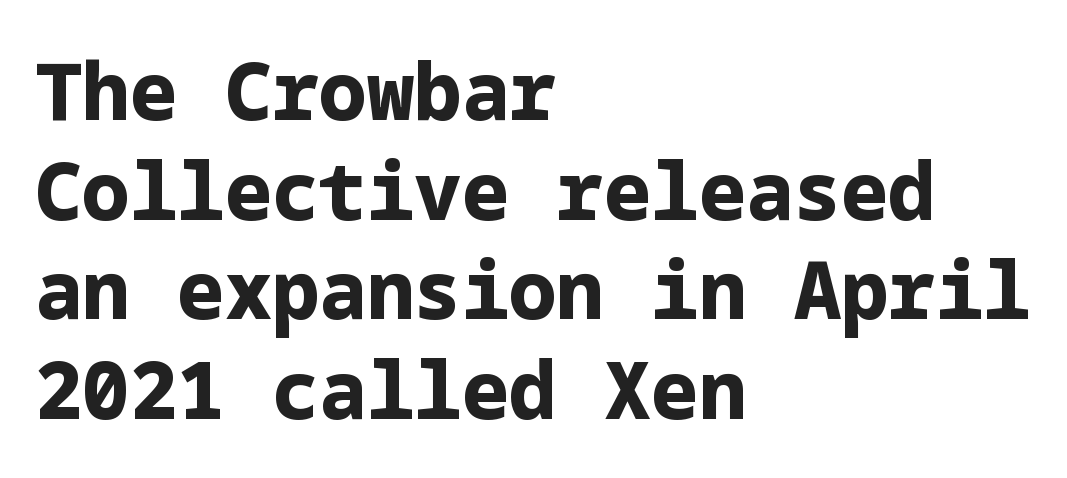
The passage is arranged the way most books set body copy — flush left. No word sits above an underline. Nothing unusual about the tracking: characters are spaced as the font intends. As a designer I'd log this as weight 700, bold. Leading: standard.
